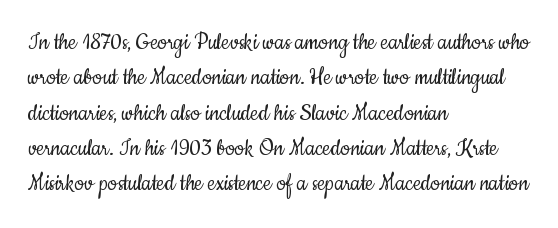
Q: Is the text bold? A: No.
Q: Is the text italic (slanted)? A: Yes.
Q: Is the text underlined? A: No.
Q: How is the paragraph aligned? A: Left-aligned.
Q: Is the spacing between letters normal or unusually wide? A: Normal.
Q: Is the spacing between lines tight, normal or loose? A: Normal.
